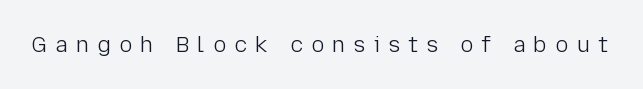
The image shows 22 px text type, upright; set unusually wide letter spacing (+0.37 em), not underlined.
